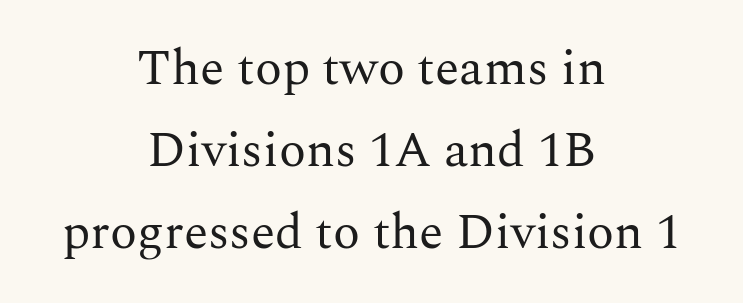
Q: Is the text bold? A: No.
Q: Is the text italic (slanted)? A: No, it is upright.
Q: Is the typeface a serif or a sans-serif typeface? A: Serif.
Q: Is the text underlined? A: No.
Q: How is the paragraph aligned? A: Centered.
Q: Is the spacing between letters normal or unusually wide? A: Normal.
Q: Is the spacing between lines tight, normal or loose? A: Normal.
Q: Width (condensed, normal, or wide)? A: Normal.
Q: Stroke contrast? A: Medium.
Q: x-height? A: Medium.
Q: Monospaced? A: No.
